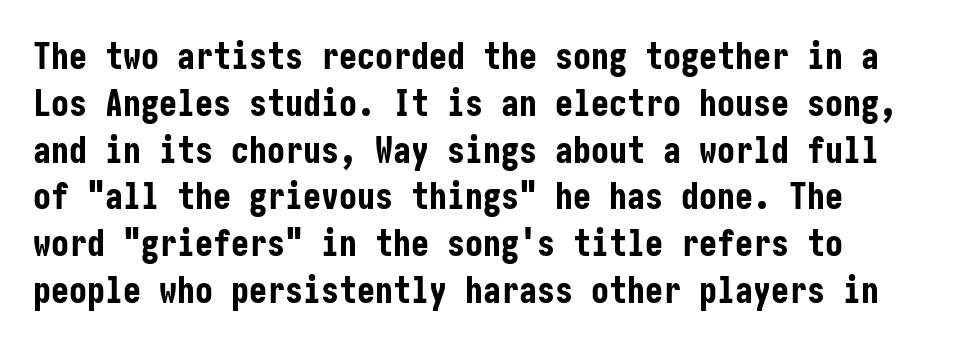
Posture: upright roman. Stroke thickness is high; the sample reads as a true bold. The face used here is a sans, in the tradition of grotesques and geometrics. Leading matches the norm, producing a regular column. Honestly, the letter spacing is just normal — you wouldn't notice it.
